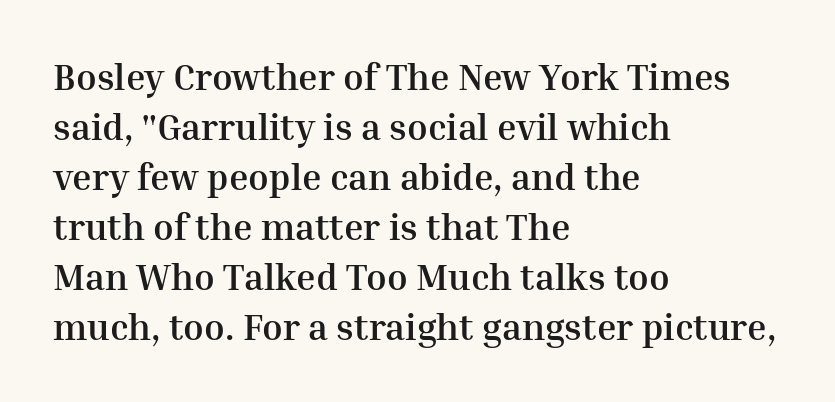
These lines sit exactly where default settings would place them. The typeface chosen for these lines features serifs. The rendering uses a bold face; every stroke is thick and dark. Visually the block forms a straight wall on the left and a jagged coastline on the right. The passage shown is typed in a proportional face where columns would drift.
